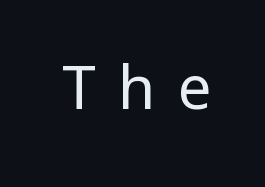
{"serif": "no", "italic": "no", "bold": "no", "weight": "regular", "width": "normal", "stroke_contrast": "low", "x_height": "large", "monospaced": "no", "underline": "no", "letter_spacing": "wide", "letter_spacing_em": 0.38, "glyph_px": 60}
